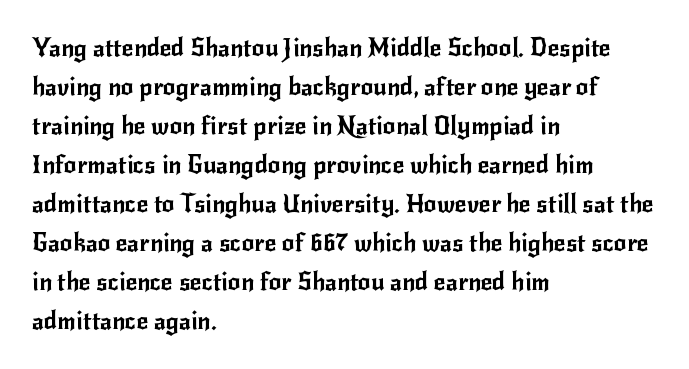
The horizontal fit of the characters is conventional and even. The passage shown stacks its lines at a standard gap. The letters stand straight up with perfectly vertical stems. Descender tails drop into unmarked territory. Is the block centered? No — it sits flush against the left margin.
